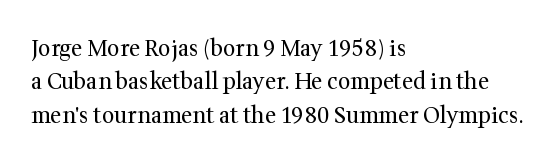
Q: Is the text bold? A: No.
Q: Is the text italic (slanted)? A: No, it is upright.
Q: Is the text underlined? A: No.
Q: How is the paragraph aligned? A: Left-aligned.
Q: Is the spacing between letters normal or unusually wide? A: Normal.
Q: Is the spacing between lines tight, normal or loose? A: Normal.
